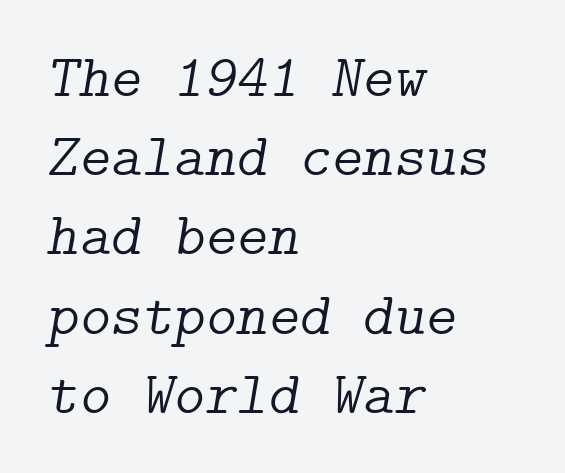
{"serif": "yes", "italic": "yes", "lean": "right", "slant_degrees": 9, "bold": "no", "weight": "light", "width": "normal", "stroke_contrast": "low", "x_height": "medium", "underline": "no", "align": "left", "line_spacing": "normal", "line_spacing_ratio": 1.32, "letter_spacing": "normal", "letter_spacing_em": 0.0, "glyph_px": 60}
